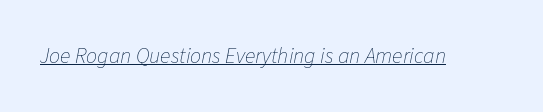
You could call the tracking neutral — neither tight nor loose. Every character sits at an angle, as italics do. Letters have the restrained weight of plain body copy at most. The typesetter has applied underlining to the passage shown.
